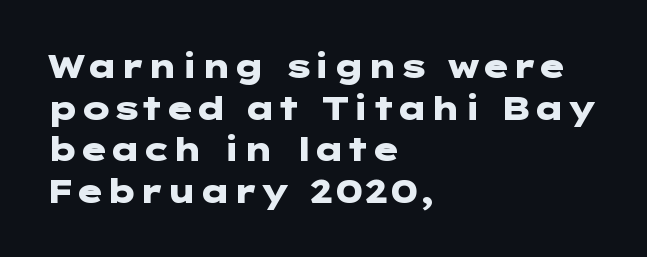
Q: Is the text bold? A: Yes.
Q: Is the text italic (slanted)? A: No, it is upright.
Q: Is the typeface a serif or a sans-serif typeface? A: Sans-serif.
Q: Is the text underlined? A: No.
Q: How is the paragraph aligned? A: Left-aligned.
Q: Is the spacing between letters normal or unusually wide? A: Normal.
Q: Is the spacing between lines tight, normal or loose? A: Normal.
Q: Width (condensed, normal, or wide)? A: Wide.
Q: Stroke contrast? A: Low.
Q: x-height? A: Medium.
